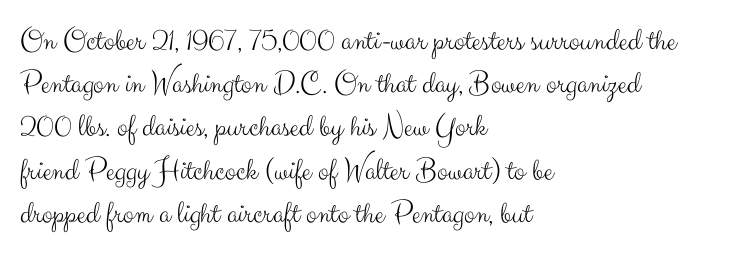
{"serif": "no", "bold": "no", "weight": "light", "width": "normal", "stroke_contrast": "medium", "x_height": "small", "monospaced": "no", "underline": "no", "align": "left", "line_spacing": "normal", "line_spacing_ratio": 1.35, "letter_spacing": "normal", "letter_spacing_em": 0.0, "glyph_px": 32}
